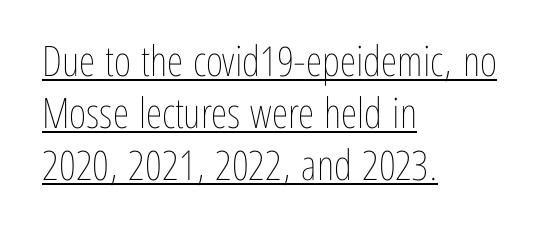
The image shows 42 px thin, condensed type, upright; set left-aligned, line spacing 1.24x, normal letter spacing, underlined; low stroke contrast and a medium x-height.
